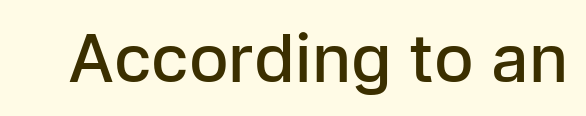
{"serif": "no", "italic": "no", "bold": "semi", "weight": "semibold", "width": "normal", "stroke_contrast": "low", "x_height": "medium", "monospaced": "no", "underline": "no", "letter_spacing": "normal", "letter_spacing_em": 0.0, "glyph_px": 66}
